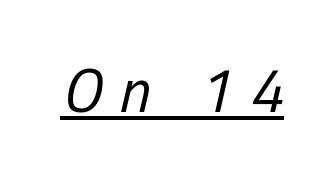
{"italic": "yes", "lean": "right", "slant_degrees": 13, "bold": "no", "weight": "regular", "width": "condensed", "stroke_contrast": "low", "x_height": "medium", "monospaced": "no", "underline": "yes", "letter_spacing": "wide", "letter_spacing_em": 0.28, "glyph_px": 62}
